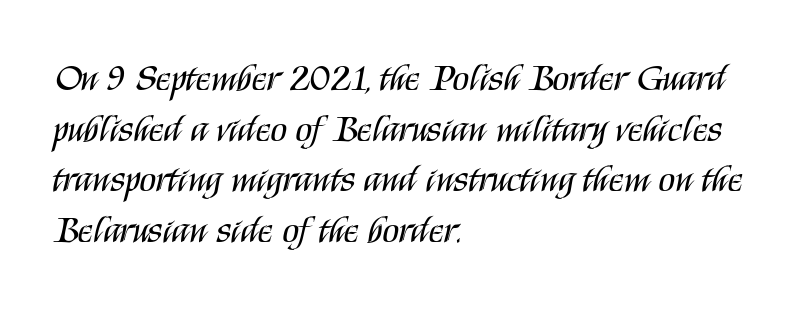
Q: Is the text bold? A: No.
Q: Is the text italic (slanted)? A: Yes.
Q: Is the typeface a serif or a sans-serif typeface? A: Sans-serif.
Q: Is the text underlined? A: No.
Q: How is the paragraph aligned? A: Left-aligned.
Q: Is the spacing between letters normal or unusually wide? A: Normal.
Q: Is the spacing between lines tight, normal or loose? A: Normal.
Q: Width (condensed, normal, or wide)? A: Condensed.
Q: Stroke contrast? A: Medium.
Q: x-height? A: Large.
Q: Monospaced? A: No.
